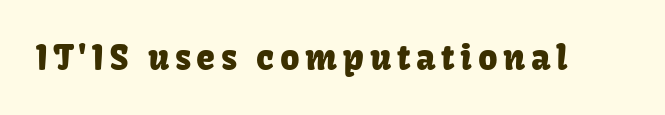
Character widths vary here, with narrow letters taking less room than wide ones. Observe the absence of serifs on each vertical stroke in this sample. This rendering features lettering with no underline. Nope, not italic — everything's standing straight.
